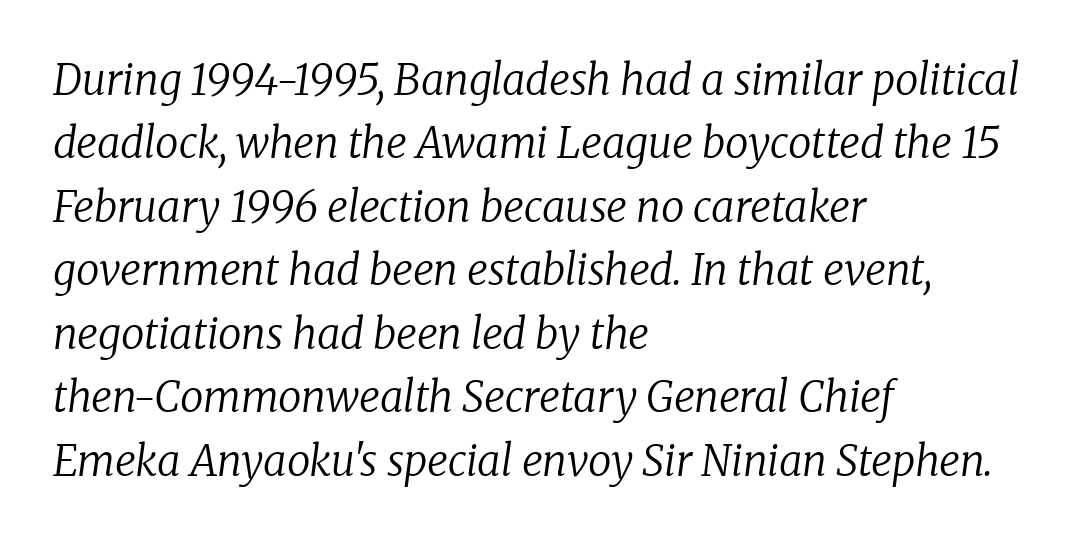
Students, observe: this is what conventionally led text looks like. Rendered with sloped, italic letterforms. Stroke terminals: seriffed. The ragged edge is on the right, which tells us the setting is flush left.
